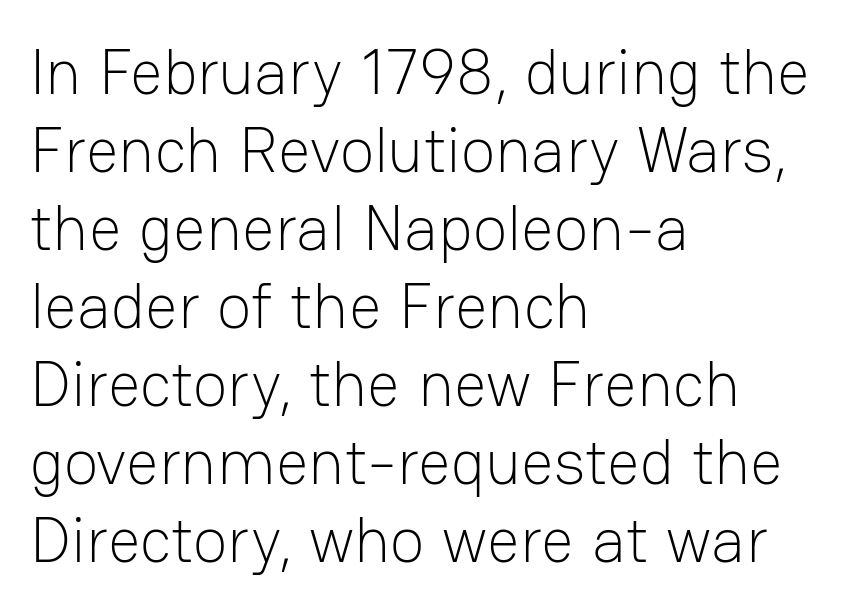
{"serif": "no", "italic": "no", "bold": "no", "weight": "light", "width": "normal", "stroke_contrast": "low", "x_height": "medium", "monospaced": "no", "underline": "no", "align": "left", "line_spacing_ratio": 1.22, "letter_spacing": "normal", "letter_spacing_em": 0.0, "glyph_px": 64}
